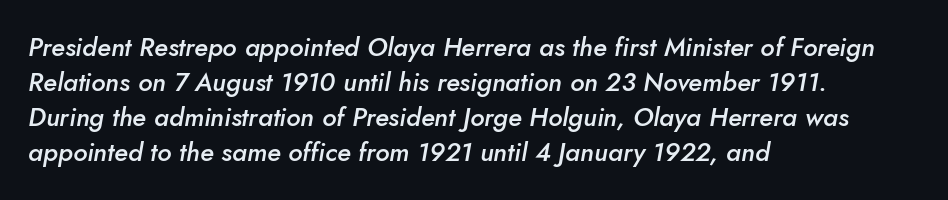
Q: Is the text bold? A: Semi-bold.
Q: Is the text italic (slanted)? A: Yes, it leans right by about 10 degrees.
Q: Is the text underlined? A: No.
Q: How is the paragraph aligned? A: Left-aligned.
Q: Is the spacing between letters normal or unusually wide? A: Normal.
Q: Is the spacing between lines tight, normal or loose? A: Normal.
